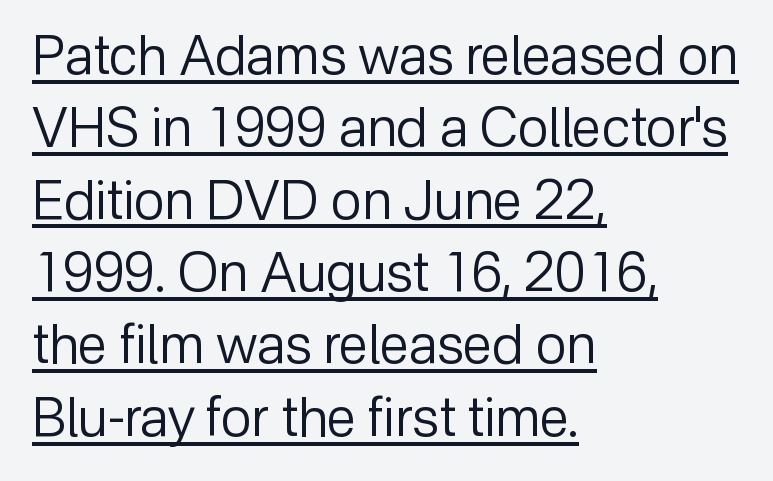
Q: Is the text bold? A: No.
Q: Is the text italic (slanted)? A: No, it is upright.
Q: Is the typeface a serif or a sans-serif typeface? A: Sans-serif.
Q: Is the text underlined? A: Yes.
Q: How is the paragraph aligned? A: Left-aligned.
Q: Is the spacing between letters normal or unusually wide? A: Normal.
Q: Is the spacing between lines tight, normal or loose? A: Normal.
Q: Width (condensed, normal, or wide)? A: Normal.
Q: Stroke contrast? A: Low.
Q: x-height? A: Medium.
Q: Monospaced? A: No.
